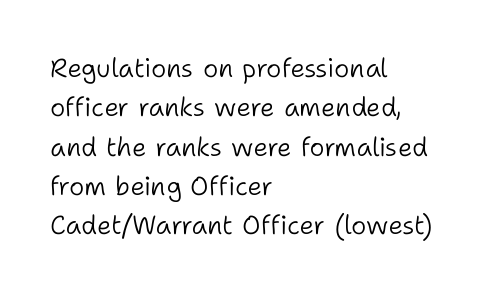
The image shows 26 px text type, upright; set left-aligned, normal line spacing (1.51x), normal letter spacing, not underlined.
